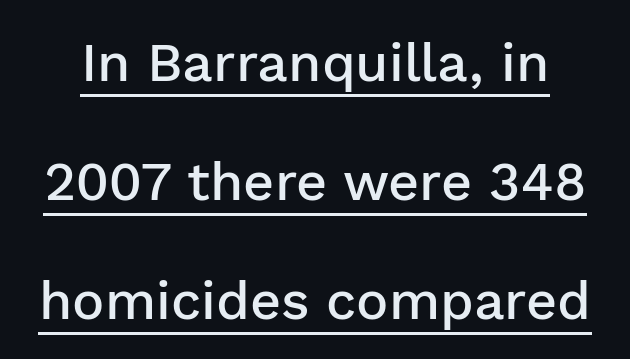
Q: Is the text bold? A: Semi-bold.
Q: Is the text italic (slanted)? A: No, it is upright.
Q: Is the typeface a serif or a sans-serif typeface? A: Sans-serif.
Q: Is the text underlined? A: Yes.
Q: Is the spacing between letters normal or unusually wide? A: Normal.
Q: Is the spacing between lines tight, normal or loose? A: Loose.
Q: Width (condensed, normal, or wide)? A: Normal.
Q: Stroke contrast? A: Low.
Q: x-height? A: Medium.
Q: Monospaced? A: No.
